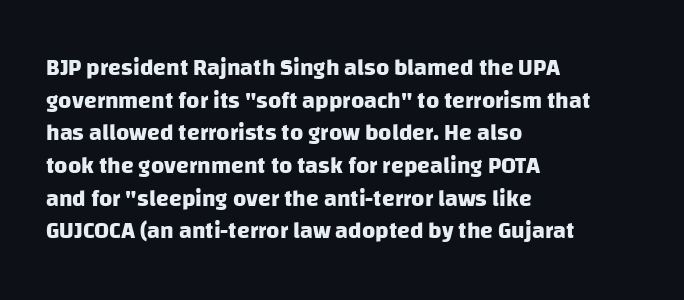
Q: Is the text bold? A: Yes.
Q: Is the text underlined? A: No.
Q: How is the paragraph aligned? A: Left-aligned.
Q: Is the spacing between letters normal or unusually wide? A: Normal.
Q: Is the spacing between lines tight, normal or loose? A: Normal.
